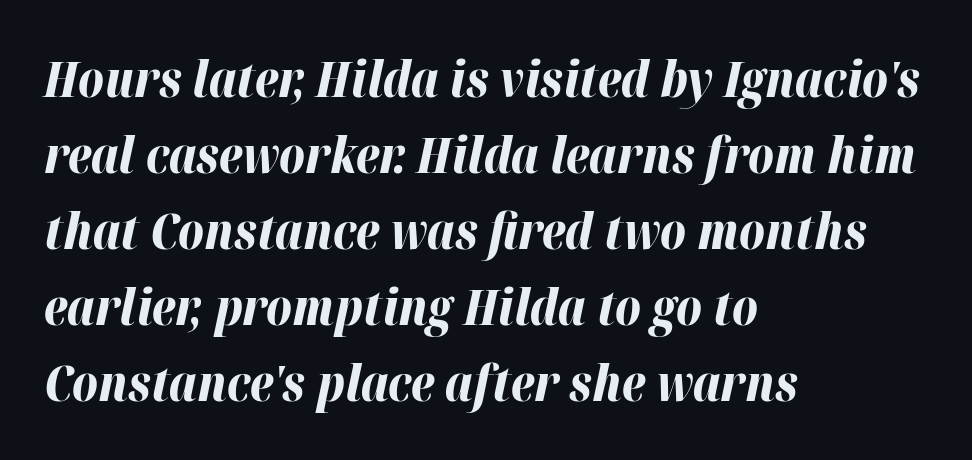
Q: Is the text bold? A: Yes.
Q: Is the text italic (slanted)? A: Yes, it leans right by about 12 degrees.
Q: Is the text underlined? A: No.
Q: How is the paragraph aligned? A: Left-aligned.
Q: Is the spacing between letters normal or unusually wide? A: Normal.
Q: Is the spacing between lines tight, normal or loose? A: Normal.
Q: Width (condensed, normal, or wide)? A: Normal.
Q: Stroke contrast? A: High.
Q: x-height? A: Medium.
Q: Monospaced? A: No.
